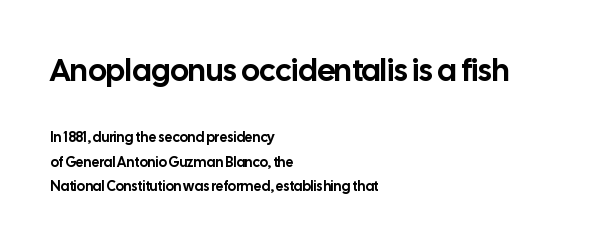
Typesetter's note — upper block bumped up in size, lower block left smaller. Short and long lines alike share a common starting point at left. The space beneath each line is pristine and unruled. Stroke terminals: plain, sans-serif.
